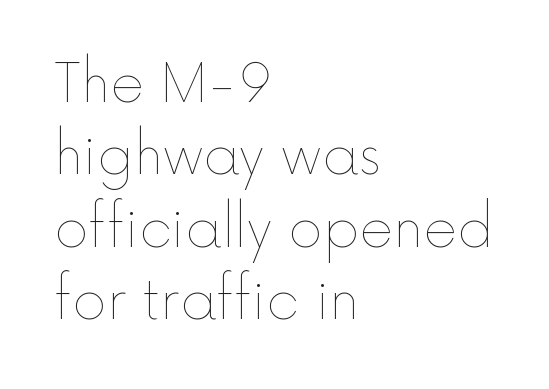
The image shows 52 px thin type, upright; set left-aligned, normal line spacing (1.39x), normal letter spacing, not underlined; a medium x-height.
